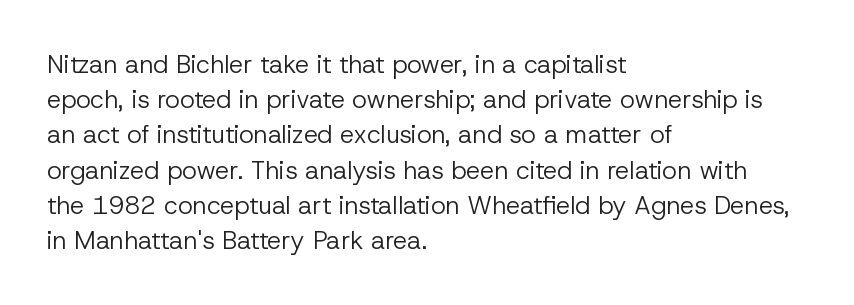
Weight: not bold — regular or lighter. Summary of vertical rhythm: regular, with standard interline spacing. Italic? Not at all — the glyphs are vertical. Words appear dense and cohesive because spacing is normal. Glance below the letters and you will spot only blank space.
